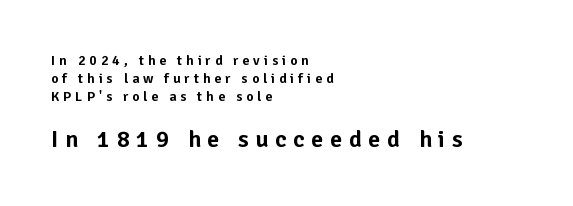
The image shows 24 px text type, upright; set left-aligned, normal line spacing (1.28x), unusually wide letter spacing (+0.28 em), not underlined; the second (bottom) block is 1.71x larger.
